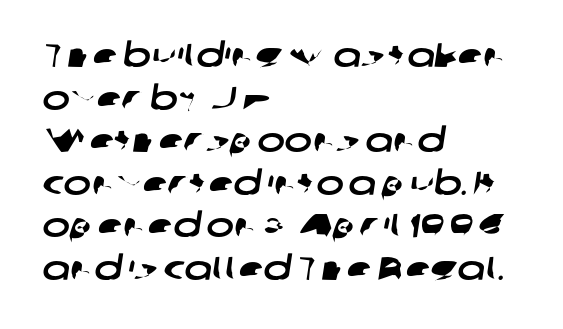
The image shows 33 px wide sans-serif type; set left-aligned, normal line spacing (1.29x), normal letter spacing, not underlined; low stroke contrast and a medium x-height.
